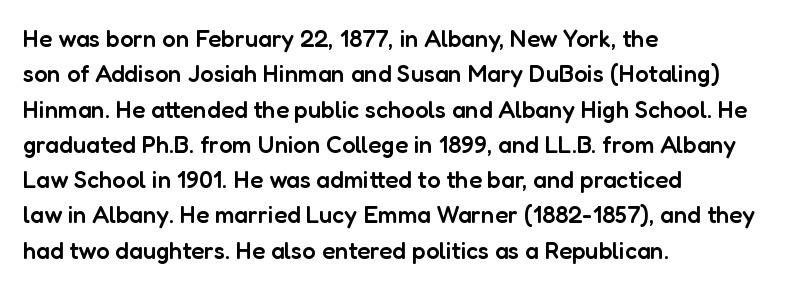
A fair bit of extra ink — the face is semibold, not bold. A roman cut, with each character standing at attention. The ragged edge is on the right, which tells us the setting is flush left. Leading: standard. The area under the type is left untouched.
